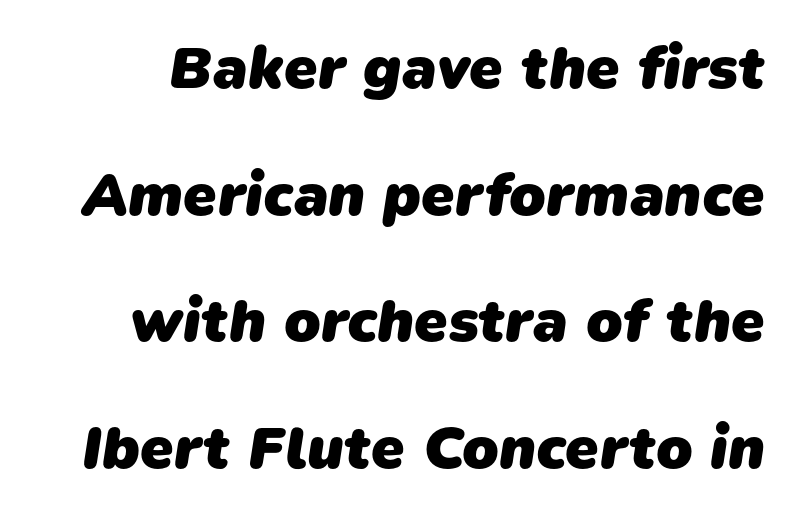
{"serif": "no", "bold": "yes", "weight": "heavy", "width": "normal", "stroke_contrast": "low", "x_height": "medium", "monospaced": "no", "underline": "no", "line_spacing": "loose", "line_spacing_ratio": 2.11, "letter_spacing": "normal", "letter_spacing_em": 0.0, "glyph_px": 60}
